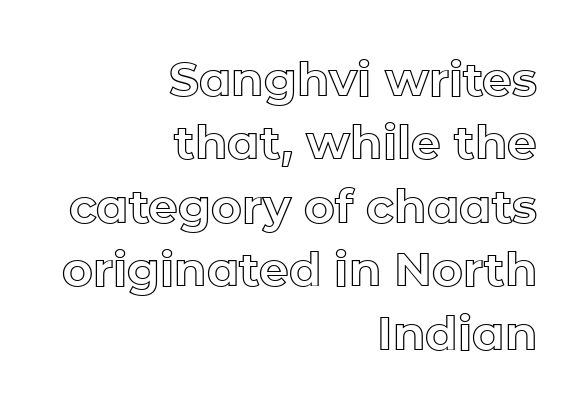
Posture: straight, roman, zero tilt. Glyph-to-glyph distance matches everyday printed text. The zone under the glyphs is completely vacant. In CSS terms this would be text-align: right. Successive baselines arrive at the customary interval. Is this a fixed-width face? No — the glyphs have proportional, varying widths.
